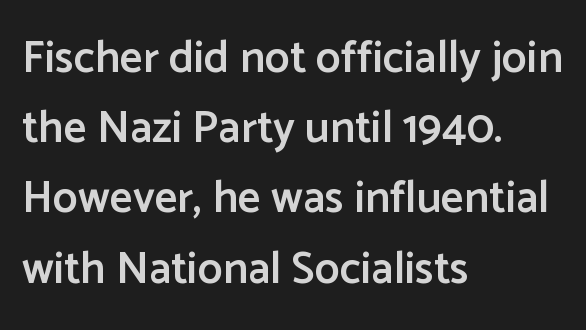
The rendering shows plain stroke endings on the letterforms — a sans-serif design. You could not count columns in this text — the font is proportionally spaced. Compared with a centered layout, this one pins lines to the left instead. Descender tails drop into unmarked territory.
